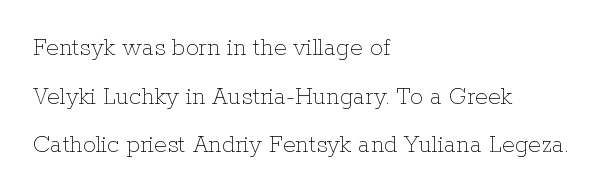
The image shows 26 px text type, upright; set left-aligned, line spacing 1.87x, normal letter spacing, not underlined.
